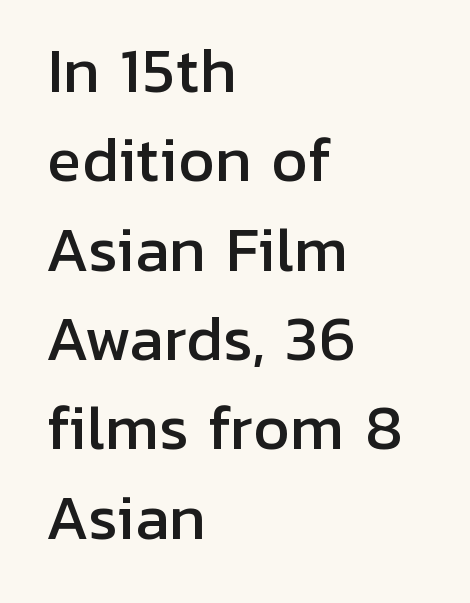
{"serif": "no", "italic": "no", "width": "normal", "stroke_contrast": "low", "x_height": "medium", "monospaced": "no", "underline": "no", "align": "left", "line_spacing": "normal", "line_spacing_ratio": 1.54, "letter_spacing": "normal", "letter_spacing_em": 0.0, "glyph_px": 58}
